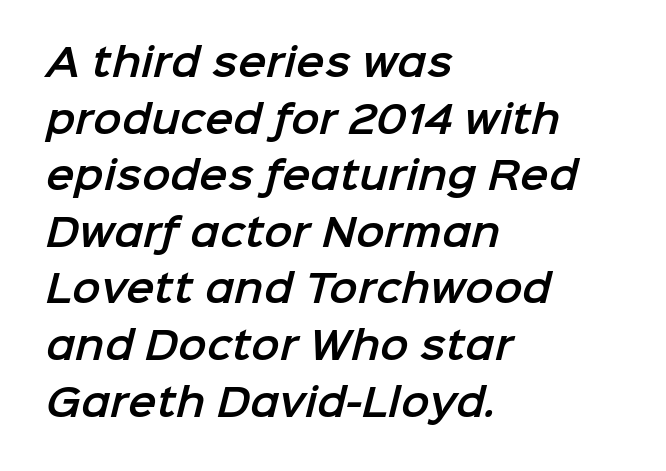
This block has exactly the height ordinary leading produces. Does the copy run flush right? No — it runs flush left. This rendering employs a face without finishing strokes, i.e., a sans-serif. The horizontal fit of the characters is conventional and even.
